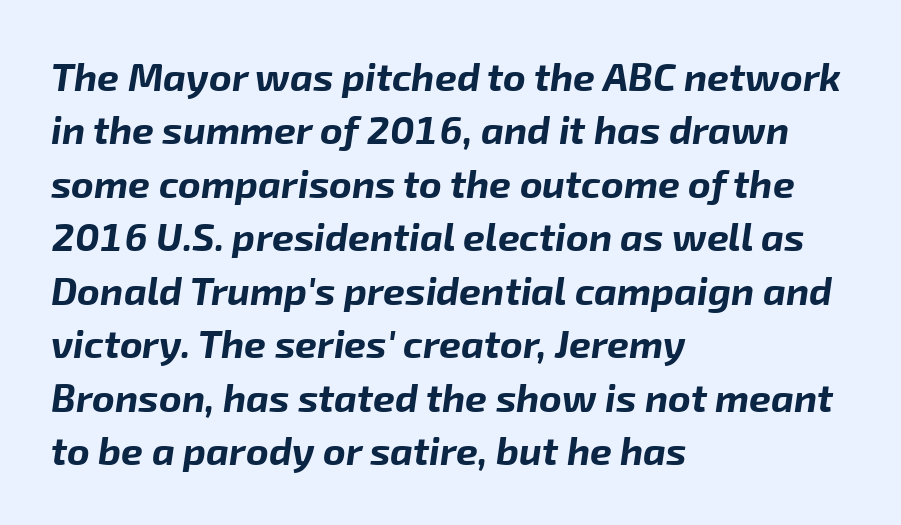
Q: Is the text bold? A: Yes.
Q: Is the text italic (slanted)? A: Yes, it leans right by about 8 degrees.
Q: Is the text underlined? A: No.
Q: How is the paragraph aligned? A: Left-aligned.
Q: Is the spacing between letters normal or unusually wide? A: Normal.
Q: Is the spacing between lines tight, normal or loose? A: Normal.
Q: Width (condensed, normal, or wide)? A: Normal.
Q: Stroke contrast? A: Low.
Q: x-height? A: Medium.
Q: Monospaced? A: No.
